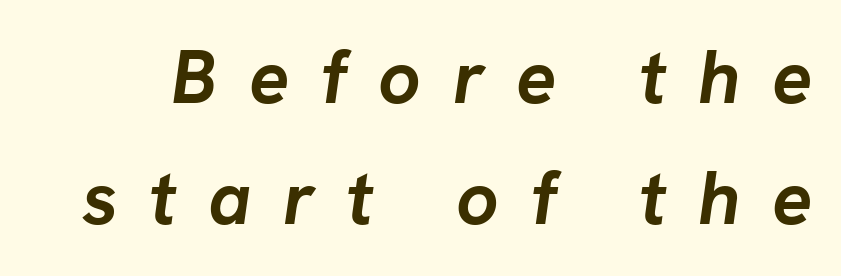
The rendering uses a bold face; every stroke is thick and dark. You could not count columns in this text — the font is proportionally spaced. An italicized treatment has been applied to the whole sample. Honestly, the row spacing looks completely unremarkable. Glyph-to-glyph distance is far greater than everyday printed text.
